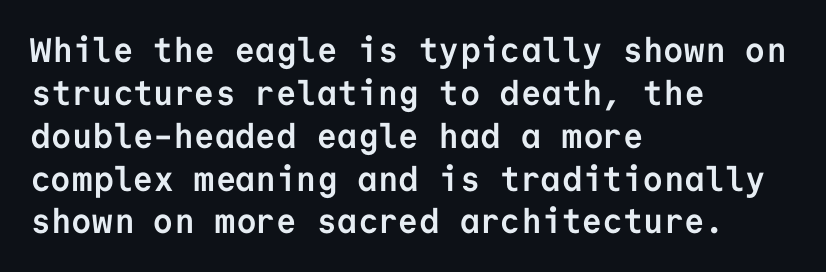
The image shows 34 px semibold sans-serif type, upright, monospaced; set left-aligned, normal line spacing (1.26x), normal letter spacing, not underlined; low stroke contrast and a medium x-height.
